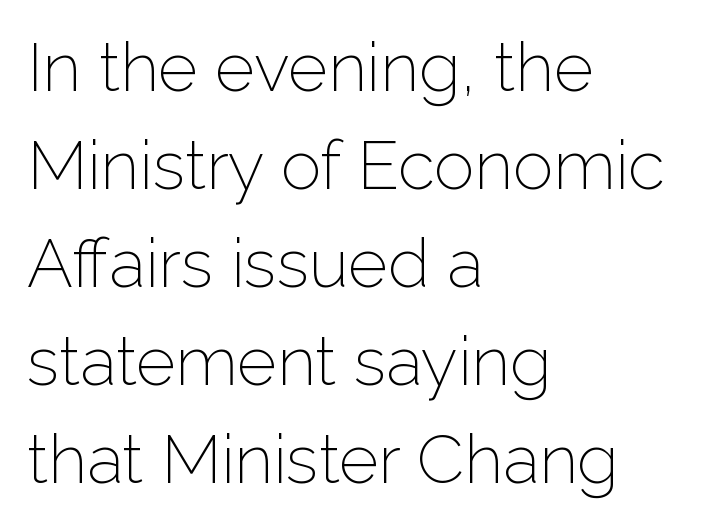
Leading: standard. Teacher's note: observe the even left margin — that is flush-left alignment. These lines are composed in type without serifs. Think of a printed novel: that variable character pitch is what you see here. Lines of text with bare space underneath. This sample uses plain, unmodified letter spacing.
